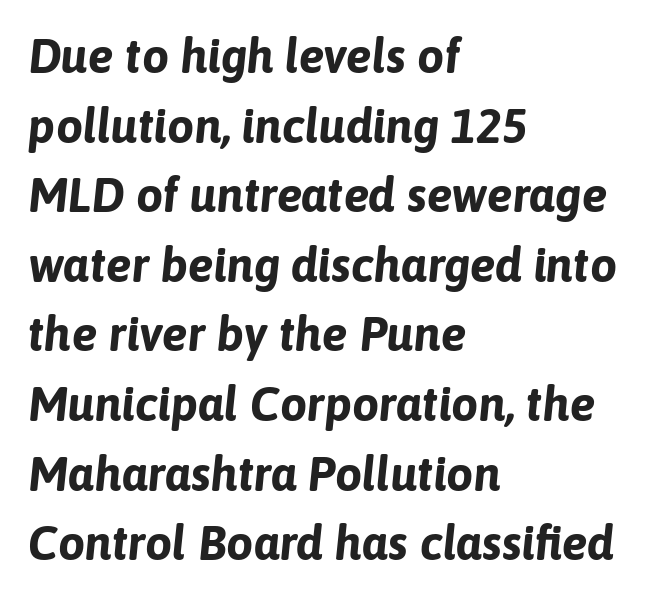
{"italic": "yes", "lean": "right", "slant_degrees": 6, "bold": "yes", "weight": "bold", "width": "normal", "stroke_contrast": "low", "x_height": "medium", "monospaced": "no", "underline": "no", "align": "left", "line_spacing": "normal", "line_spacing_ratio": 1.45, "letter_spacing": "normal", "letter_spacing_em": 0.0, "glyph_px": 48}
